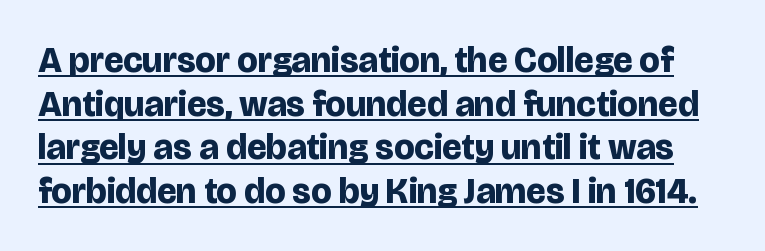
The typesetter has applied underlining to the passage shown. Does the lettering tilt? It doesn't — this is upright. The rendering uses natural spacing where letterforms have individual widths. A full-strength bold gives these letters their thick strokes. Between one letter and the next there's only the usual sliver of space. The letters carry no serifs — their stems end cleanly without finishing strokes.
